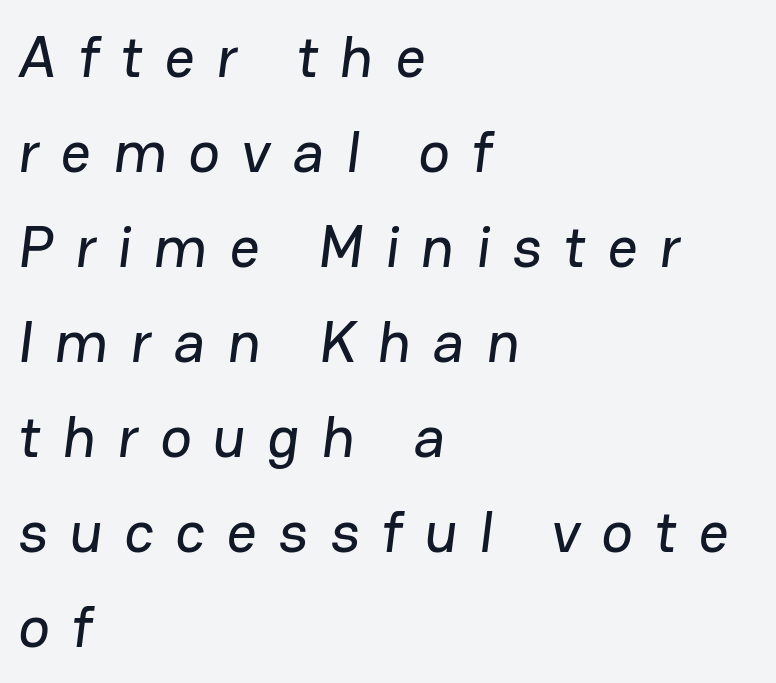
The space between consecutive lines is moderate. This is sans-serif lettering, the kind often seen on screens and signage. Glyph-to-glyph distance is far greater than everyday printed text. Only glyphs here, with clear space below each row.
